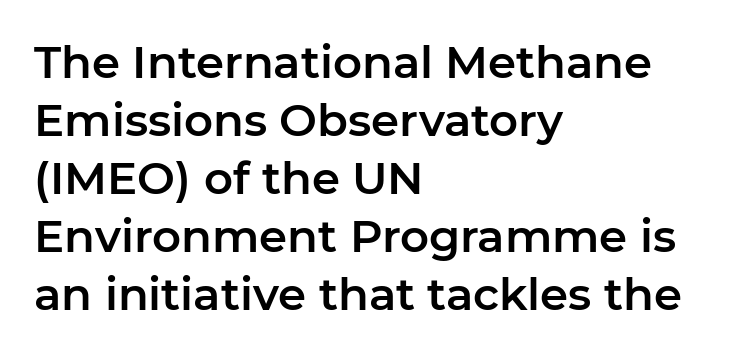
Q: Is the text italic (slanted)? A: No, it is upright.
Q: Is the typeface a serif or a sans-serif typeface? A: Sans-serif.
Q: Is the text underlined? A: No.
Q: How is the paragraph aligned? A: Left-aligned.
Q: Is the spacing between letters normal or unusually wide? A: Normal.
Q: Is the spacing between lines tight, normal or loose? A: Normal.
Q: Width (condensed, normal, or wide)? A: Normal.
Q: Stroke contrast? A: Low.
Q: x-height? A: Medium.
Q: Monospaced? A: No.
